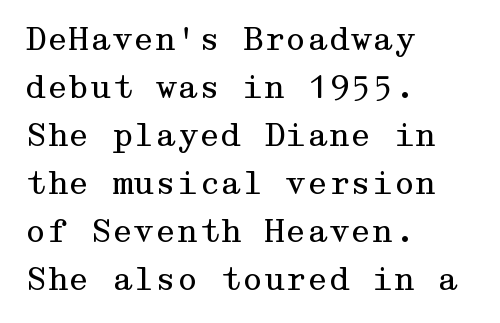
The image shows 31 px regular-weight, wide serif type, upright; set left-aligned, normal line spacing (1.55x), normal letter spacing, not underlined; medium stroke contrast and a medium x-height.
